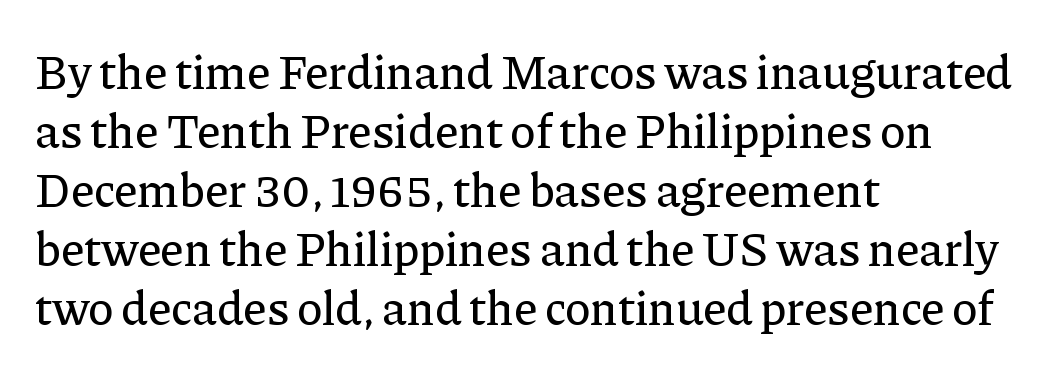
Words appear dense and cohesive because spacing is normal. Lines of text with bare space underneath. Looks like regular typesetting: each glyph gets only the width it needs. A serif font was chosen for this passage.
